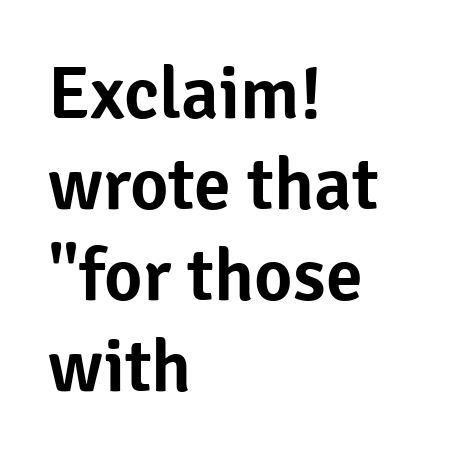
I'd call this a sans setting — the letters go barefoot. Quick note: not italic, upright. Any mark beneath the type? The region is blank. The letters sit at their default tracking, neither squeezed nor spread. Proportional: the letters do not fall into vertical columns. Notice how the passage keeps a crisp vertical edge on the left only.
